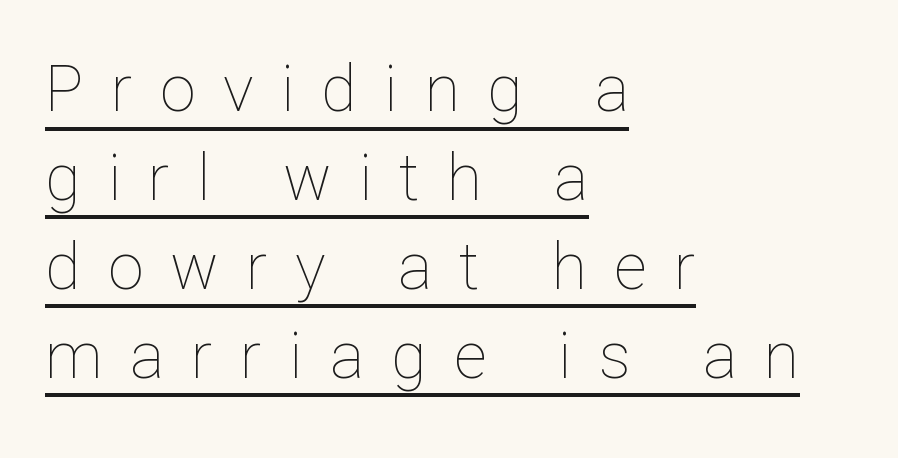
{"italic": "no", "bold": "no", "weight": "thin", "width": "normal", "stroke_contrast": "low", "x_height": "medium", "monospaced": "no", "underline": "yes", "align": "left", "line_spacing": "normal", "line_spacing_ratio": 1.39, "letter_spacing": "wide", "letter_spacing_em": 0.43, "glyph_px": 64}
